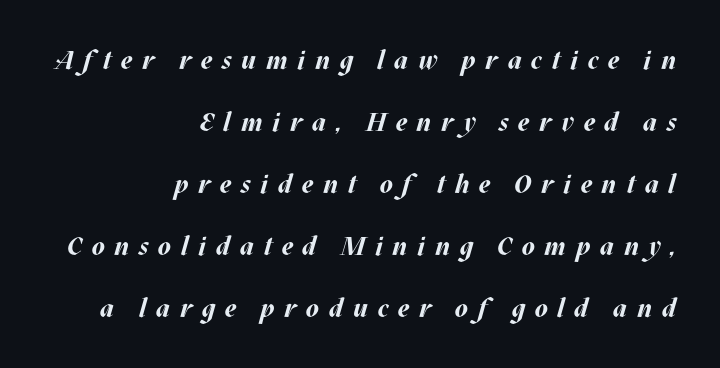
The image shows 26 px bold type, italic (leaning right); set right-aligned, loose line spacing (2.38x), unusually wide letter spacing (+0.37 em), not underlined.
